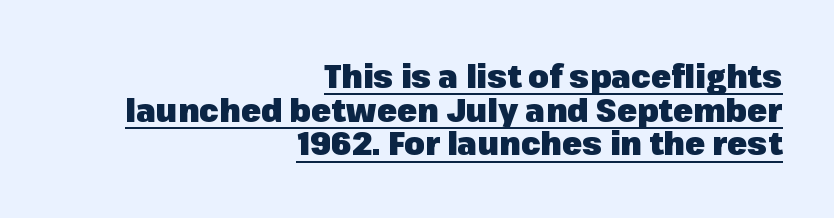
{"serif": "no", "italic": "no", "bold": "yes", "weight": "heavy", "width": "normal", "stroke_contrast": "low", "x_height": "medium", "monospaced": "no", "underline": "yes", "align": "right", "line_spacing": "tight", "line_spacing_ratio": 1.02, "letter_spacing": "normal", "letter_spacing_em": 0.0, "glyph_px": 33}
